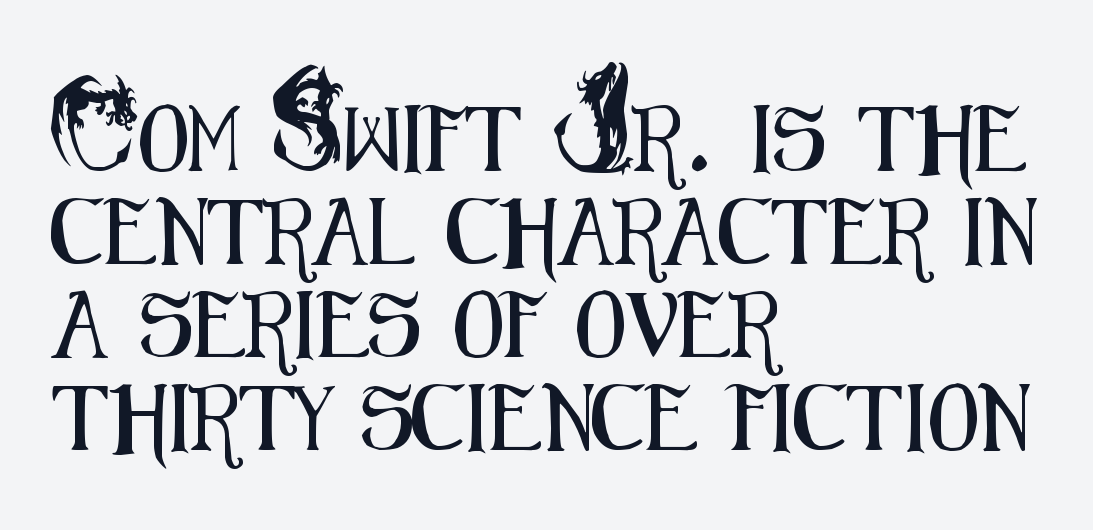
{"serif": "no", "italic": "no", "width": "condensed", "stroke_contrast": "medium", "x_height": "small", "monospaced": "no", "underline": "no", "align": "left", "line_spacing": "normal", "line_spacing_ratio": 1.41, "letter_spacing": "normal", "letter_spacing_em": 0.0, "glyph_px": 66}
